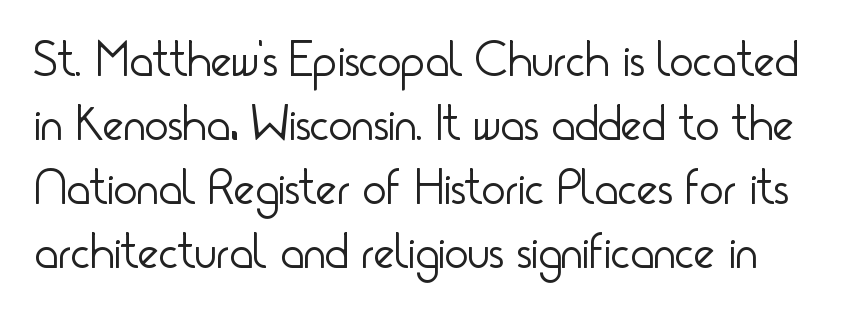
The baseline area is clear. Do the characters align in a grid? No, the font is proportional. This is the regular roman posture of the typeface. Caption: face not bold, strokes unweighted. Normally led — the rows are evenly, conventionally spaced. The rendering keeps characters at their native spacing.
